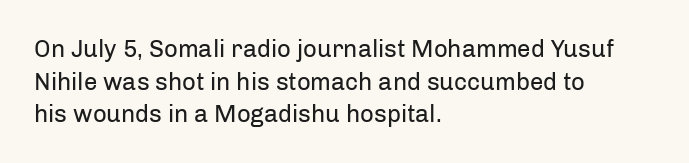
Plain, unruled lines of type. Ordinary non-slanted type is in use. Does extra space separate the letters? No, they use regular spacing. This is not heavy type; no bold has been used. These lines sit exactly where default settings would place them. Reading down the block, your eye returns to a fixed left position each line.
